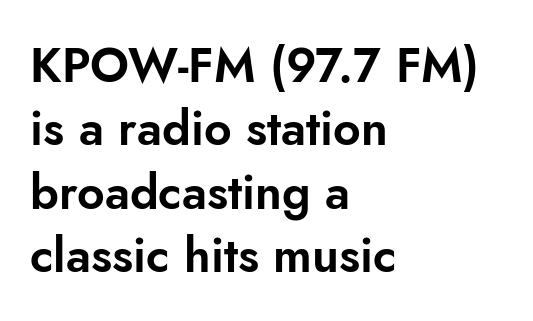
The letters stand upright; this is a roman face. Typeset ragged right — the left edge is the straight one. Line spacing here is normal. The letters carry no serifs — their stems end cleanly without finishing strokes.
